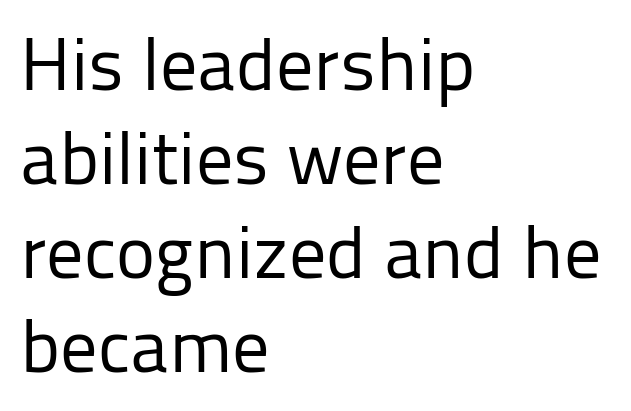
{"serif": "no", "italic": "no", "bold": "no", "weight": "regular", "width": "normal", "stroke_contrast": "low", "x_height": "medium", "monospaced": "no", "underline": "no", "align": "left", "line_spacing": "normal", "line_spacing_ratio": 1.27, "letter_spacing": "normal", "letter_spacing_em": 0.0, "glyph_px": 74}
